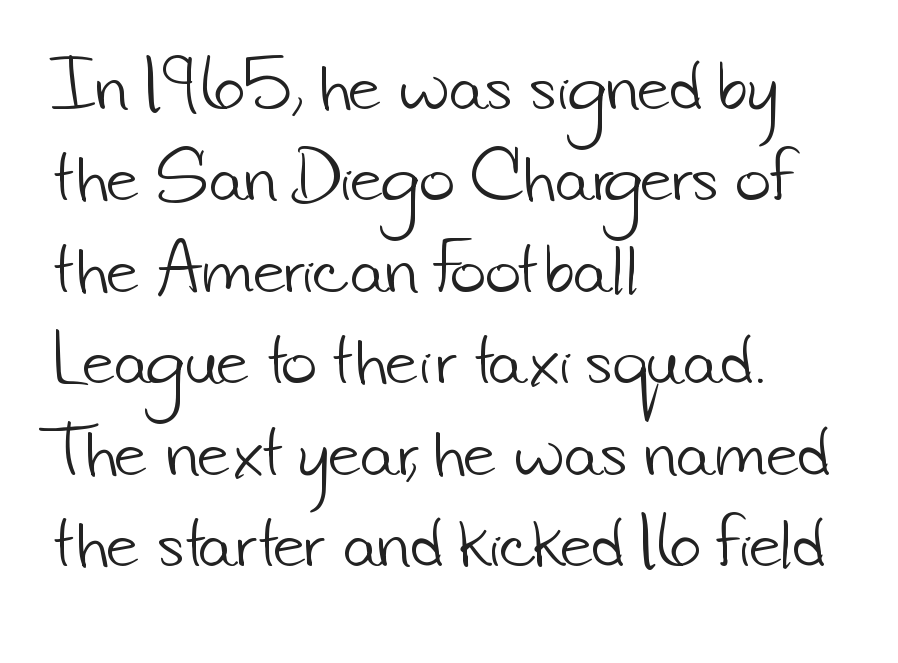
{"serif": "no", "bold": "no", "weight": "light", "width": "normal", "stroke_contrast": "low", "x_height": "small", "monospaced": "no", "underline": "no", "align": "left", "line_spacing": "normal", "line_spacing_ratio": 1.5, "letter_spacing": "normal", "letter_spacing_em": 0.0, "glyph_px": 61}
